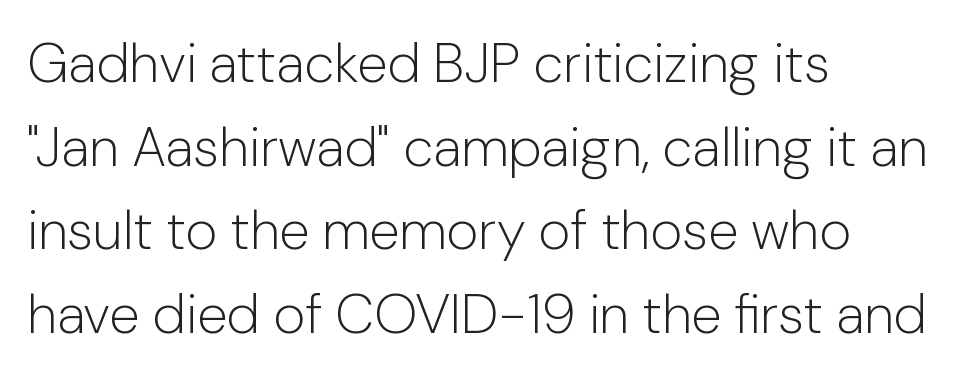
Q: Is the text bold? A: No.
Q: Is the text italic (slanted)? A: No, it is upright.
Q: Is the typeface a serif or a sans-serif typeface? A: Sans-serif.
Q: Is the text underlined? A: No.
Q: How is the paragraph aligned? A: Left-aligned.
Q: Is the spacing between letters normal or unusually wide? A: Normal.
Q: Is the spacing between lines tight, normal or loose? A: Normal.
Q: Width (condensed, normal, or wide)? A: Normal.
Q: Stroke contrast? A: Low.
Q: x-height? A: Medium.
Q: Monospaced? A: No.
